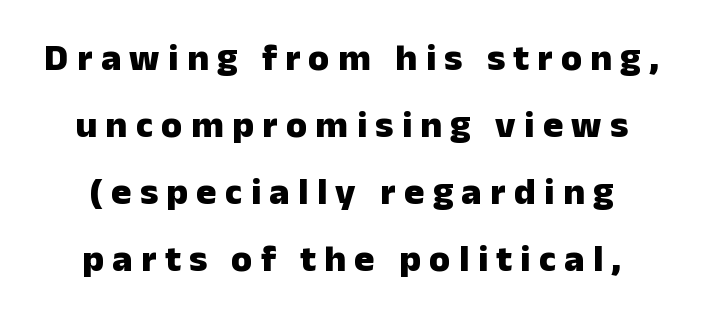
Note the varied advance widths — an 'i' is clearly narrower than an 'm'. The face used here has the dense, thick strokes of a bold. The space directly below the letters is spotless. You can tell from the bare stems that sans-serif type was used. Centered paragraph, ragged on both sides.
